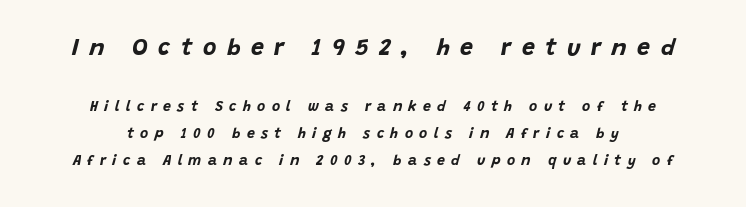
The image shows 23 px bold type, italic (leaning right); set centered, loose line spacing (1.91x), unusually wide letter spacing (+0.46 em), not underlined; the first (top) block is 1.64x larger.
